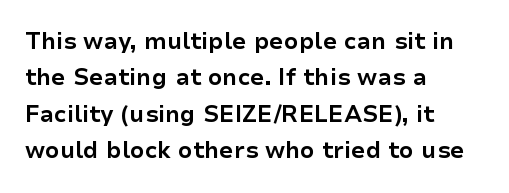
The text block is weighted toward the left margin, trailing off unevenly rightward. These lines carry a lot of weight — the face is fully bold. The letters stand upright; this is a roman face. Each row of text sits above clean, open space. This rendering leaves character spacing at its baseline value.
